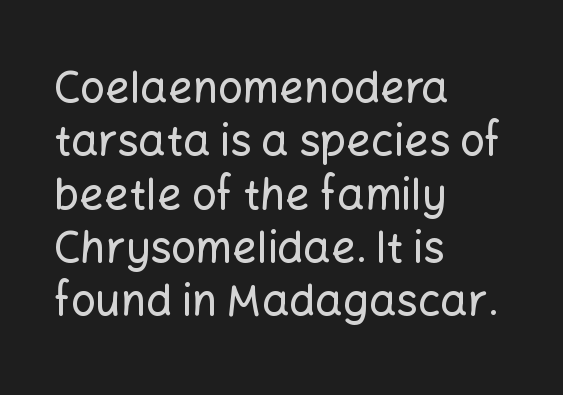
Q: Is the text italic (slanted)? A: No, it is upright.
Q: Is the typeface a serif or a sans-serif typeface? A: Sans-serif.
Q: Is the text underlined? A: No.
Q: How is the paragraph aligned? A: Left-aligned.
Q: Is the spacing between letters normal or unusually wide? A: Normal.
Q: Width (condensed, normal, or wide)? A: Normal.
Q: Stroke contrast? A: Low.
Q: x-height? A: Medium.
Q: Monospaced? A: No.
